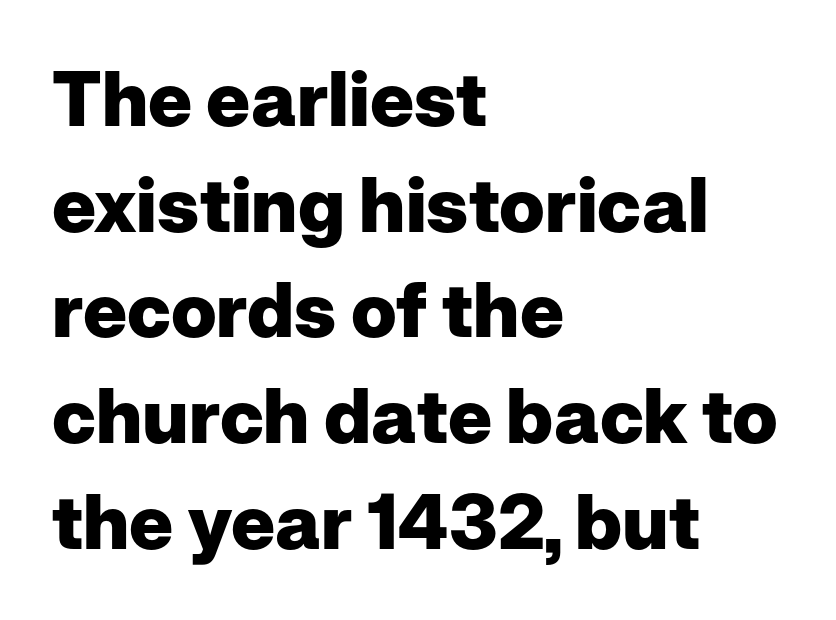
The vertical gap from one line to the next is medium. The typesetting leans heavy: a genuine bold. Type without underlining. These lines are rendered in a variable-pitch font.
